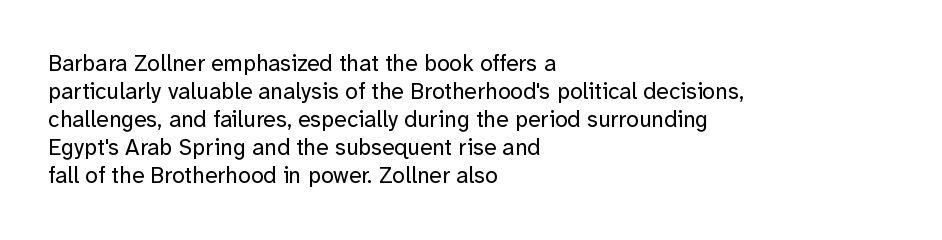
The image shows 23 px text type, upright; set left-aligned, line spacing 1.22x, normal letter spacing, not underlined.
